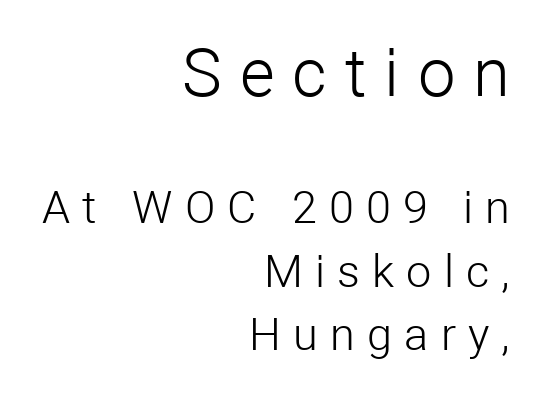
The image shows 67 px light sans-serif type, upright; set right-aligned, normal line spacing (1.41x), unusually wide letter spacing (+0.27 em), not underlined; the first (top) block is 1.49x larger; low stroke contrast and a medium x-height.
